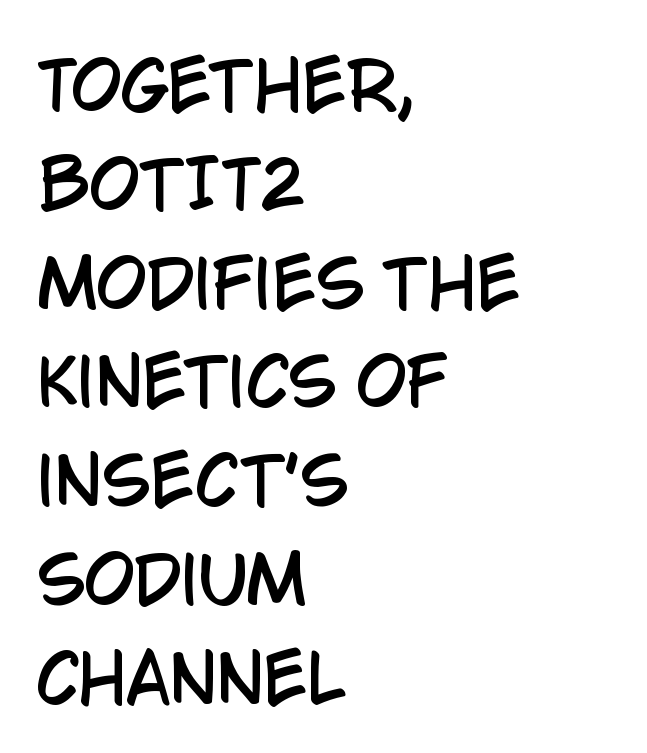
The glyphs in this specimen are sans serif. Compared with typical paragraphs, the rows here are spaced about the same. Proportional: the letters do not fall into vertical columns. Unlike italic type, these characters show no tilt at all. All the whitespace from short lines collects on the right.
